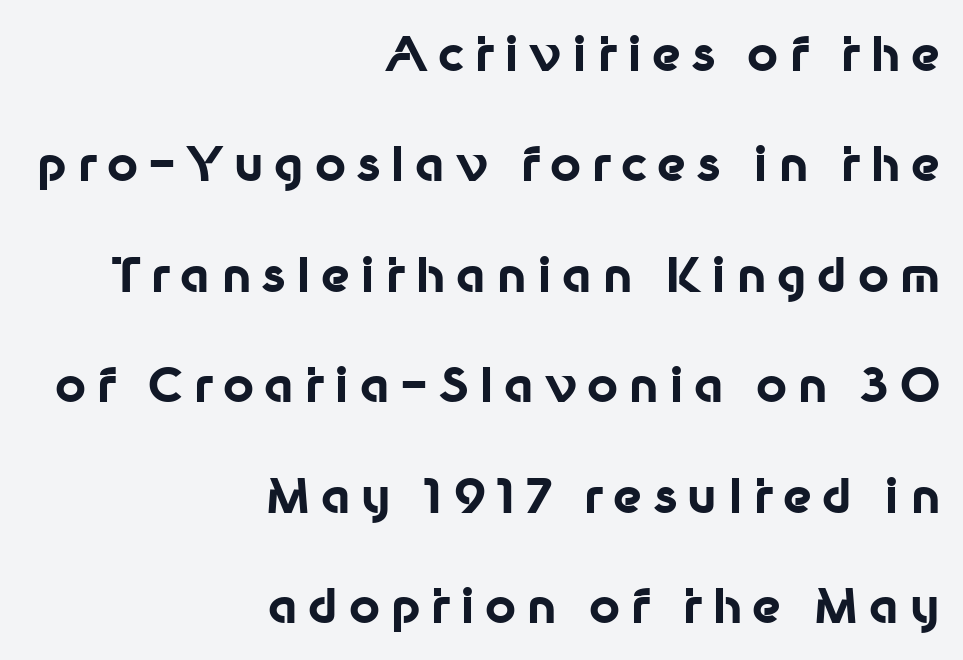
The image shows 48 px bold sans-serif type, upright; set right-aligned, loose line spacing (2.3x), unusually wide letter spacing (+0.21 em), not underlined; low stroke contrast and a medium x-height.
